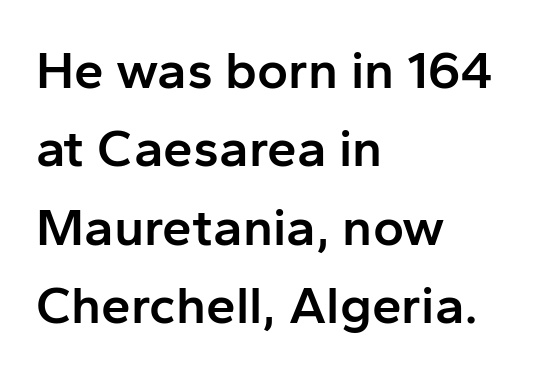
Q: Is the text bold? A: Semi-bold.
Q: Is the text italic (slanted)? A: No, it is upright.
Q: Is the typeface a serif or a sans-serif typeface? A: Sans-serif.
Q: Is the text underlined? A: No.
Q: How is the paragraph aligned? A: Left-aligned.
Q: Is the spacing between letters normal or unusually wide? A: Normal.
Q: Is the spacing between lines tight, normal or loose? A: Normal.
Q: Width (condensed, normal, or wide)? A: Normal.
Q: Stroke contrast? A: Low.
Q: x-height? A: Medium.
Q: Monospaced? A: No.
